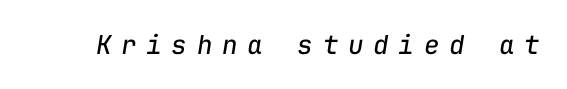
Q: Is the text bold? A: No.
Q: Is the text italic (slanted)? A: Yes, it leans right by about 9 degrees.
Q: Is the text underlined? A: No.
Q: Is the spacing between letters normal or unusually wide? A: Unusually wide.
